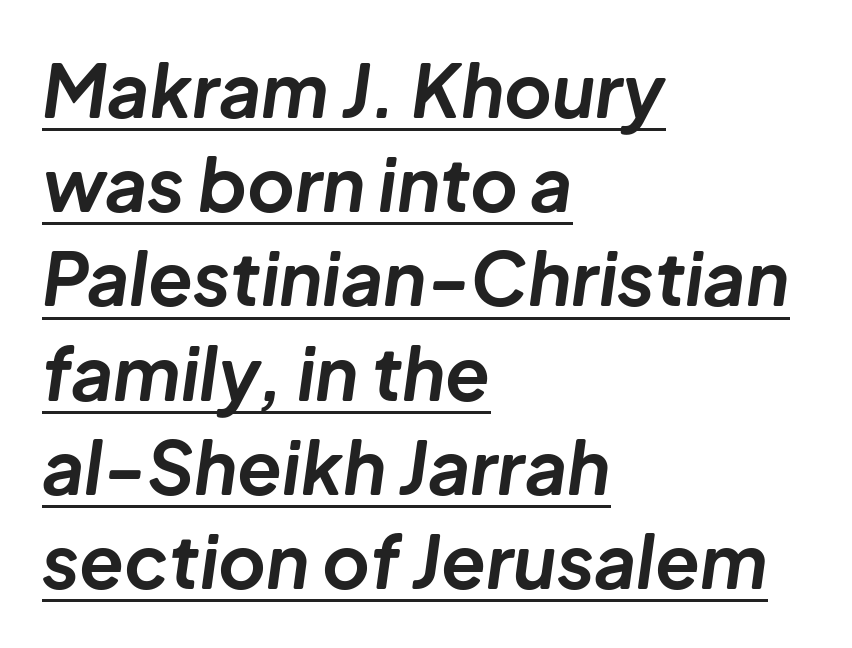
The image shows 73 px bold type, italic (leaning right); set left-aligned, normal line spacing (1.29x), normal letter spacing, underlined; low stroke contrast and a medium x-height.
